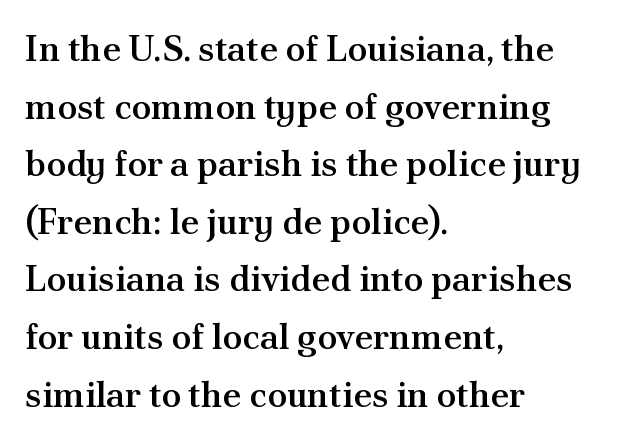
Note the varied advance widths — an 'i' is clearly narrower than an 'm'. One glance says typical: line gaps are just what's usual. In terms of letterspacing, this is plain default setting. Characters remain perfectly vertical along every line. Nobody drew a line under any word here. The passage is arranged the way most books set body copy — flush left.
